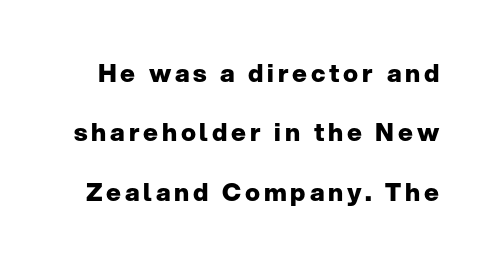
Q: Is the text bold? A: Yes.
Q: Is the text italic (slanted)? A: No, it is upright.
Q: Is the text underlined? A: No.
Q: Is the spacing between lines tight, normal or loose? A: Loose.
